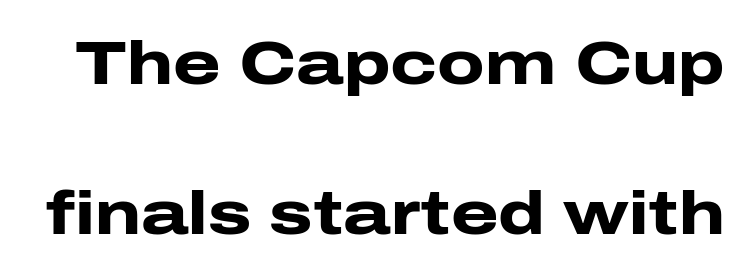
{"serif": "no", "italic": "no", "bold": "yes", "weight": "heavy", "width": "wide", "stroke_contrast": "low", "x_height": "medium", "monospaced": "no", "underline": "no", "line_spacing": "loose", "line_spacing_ratio": 2.46, "letter_spacing": "normal", "letter_spacing_em": 0.0, "glyph_px": 61}
